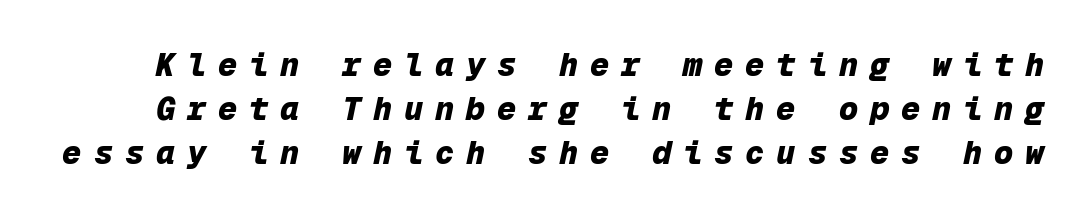
The image shows 32 px heavy type, italic (leaning right), monospaced; set normal line spacing (1.37x), unusually wide letter spacing (+0.37 em), not underlined; low stroke contrast and a medium x-height.
